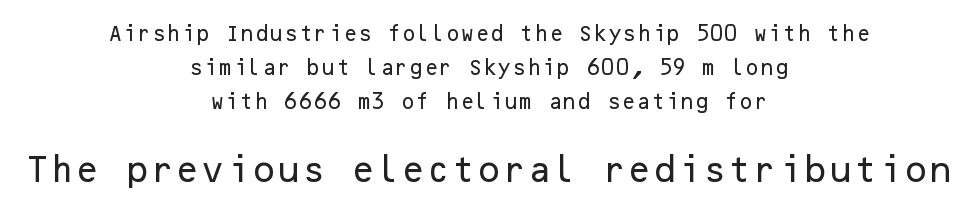
Q: Is the text italic (slanted)? A: No, it is upright.
Q: Is the typeface a serif or a sans-serif typeface? A: Sans-serif.
Q: Is the text underlined? A: No.
Q: How is the paragraph aligned? A: Centered.
Q: Is the spacing between letters normal or unusually wide? A: Normal.
Q: Is the spacing between lines tight, normal or loose? A: Loose.
Q: Which block of text is set in a larger size, the first (top) or the second (bottom)? A: The second (bottom) one.
Q: Width (condensed, normal, or wide)? A: Normal.
Q: Stroke contrast? A: Low.
Q: x-height? A: Medium.
